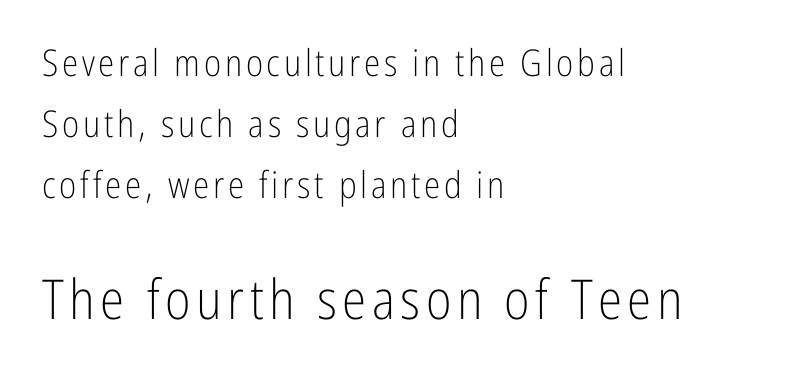
{"serif": "no", "italic": "no", "bold": "no", "weight": "light", "width": "condensed", "stroke_contrast": "low", "x_height": "medium", "monospaced": "no", "underline": "no", "align": "left", "line_spacing": "normal", "line_spacing_ratio": 1.65, "larger_block": "second", "size_ratio": 1.49, "glyph_px": 55}
